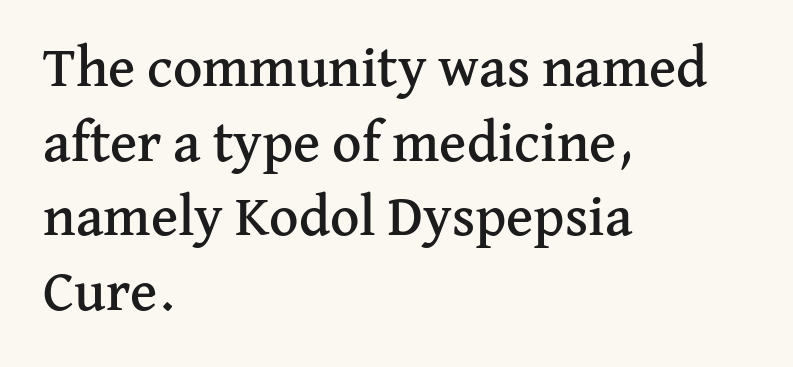
All the whitespace from short lines collects on the right. The passage shown is not underscored anywhere. How are the letters spaced? Ordinarily, with no added tracking. Old-style or modern, the face here clearly has serifs. These lines are rendered in a variable-pitch font.
